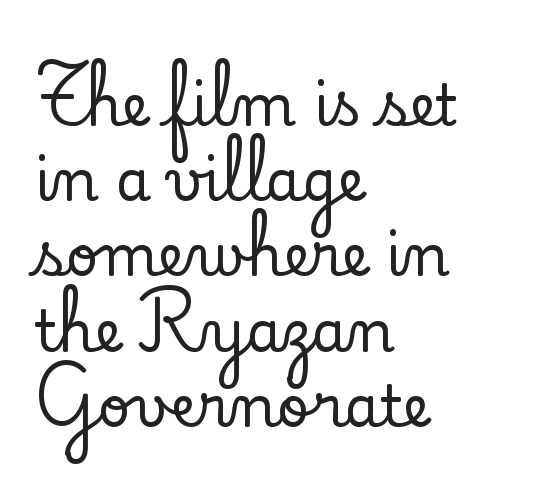
Q: Is the text italic (slanted)? A: No, it is upright.
Q: Is the typeface a serif or a sans-serif typeface? A: Serif.
Q: Is the text underlined? A: No.
Q: How is the paragraph aligned? A: Left-aligned.
Q: Is the spacing between letters normal or unusually wide? A: Normal.
Q: Is the spacing between lines tight, normal or loose? A: Normal.
Q: Width (condensed, normal, or wide)? A: Normal.
Q: Stroke contrast? A: Low.
Q: x-height? A: Small.
Q: Monospaced? A: No.
